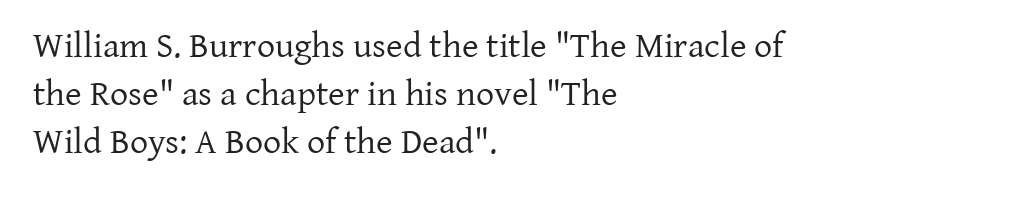
The image shows 36 px regular-weight serif type, upright; set left-aligned, normal line spacing (1.34x), normal letter spacing, not underlined; low stroke contrast and a medium x-height.
